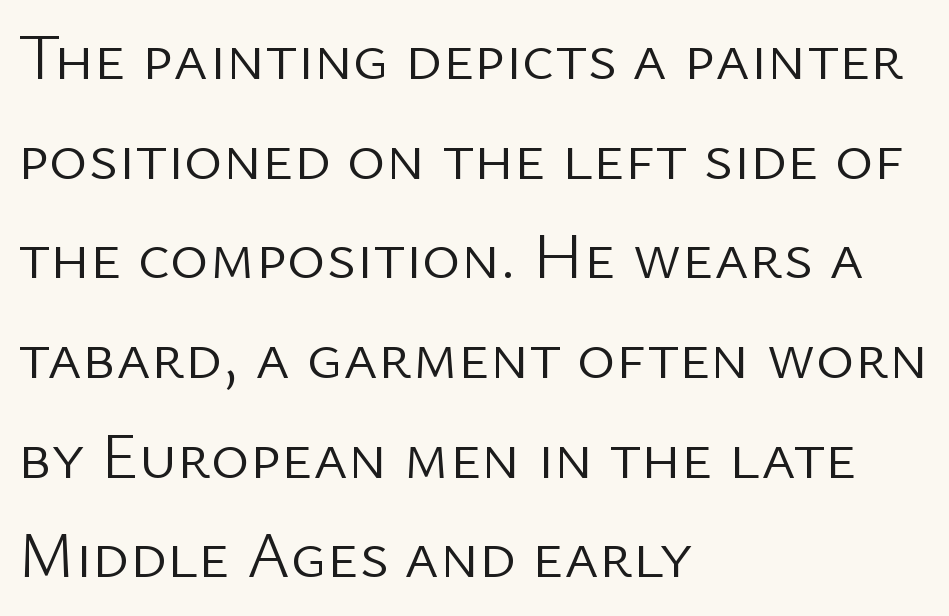
Q: Is the text bold? A: No.
Q: Is the text italic (slanted)? A: No, it is upright.
Q: Is the typeface a serif or a sans-serif typeface? A: Sans-serif.
Q: Is the text underlined? A: No.
Q: How is the paragraph aligned? A: Left-aligned.
Q: Is the spacing between letters normal or unusually wide? A: Normal.
Q: Is the spacing between lines tight, normal or loose? A: Normal.
Q: Width (condensed, normal, or wide)? A: Normal.
Q: Stroke contrast? A: Low.
Q: x-height? A: Medium.
Q: Monospaced? A: No.
